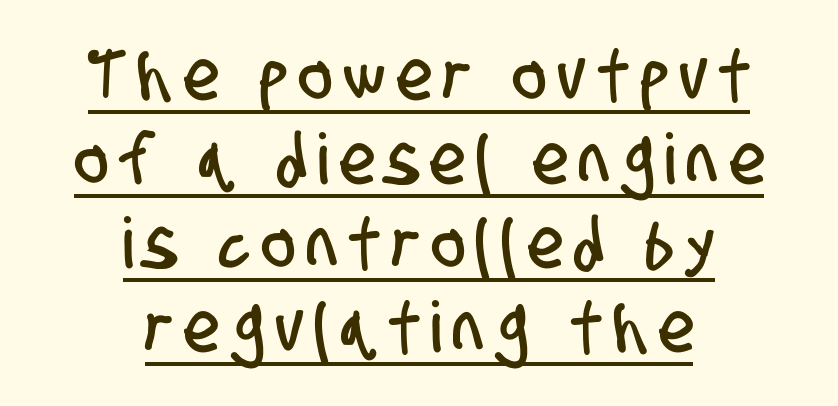
The image shows 70 px condensed sans-serif type; set centered, line spacing 1.2x, underlined; low stroke contrast and a large x-height.
